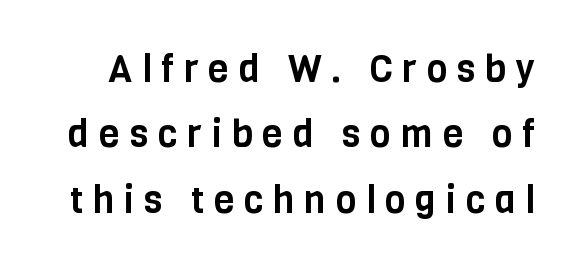
The image shows 38 px condensed sans-serif type, upright; set line spacing 1.72x, unusually wide letter spacing (+0.25 em), not underlined; low stroke contrast and a large x-height.
